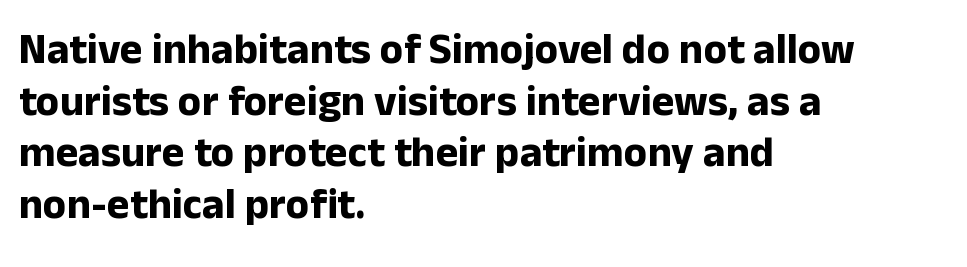
The image shows 43 px bold sans-serif type, upright; set left-aligned, line spacing 1.2x, normal letter spacing, not underlined; low stroke contrast and a medium x-height.
